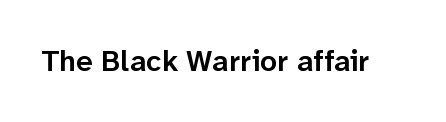
Q: Is the text bold? A: Semi-bold.
Q: Is the text italic (slanted)? A: No, it is upright.
Q: Is the typeface a serif or a sans-serif typeface? A: Sans-serif.
Q: Is the text underlined? A: No.
Q: Is the spacing between letters normal or unusually wide? A: Normal.
Q: Width (condensed, normal, or wide)? A: Normal.
Q: Stroke contrast? A: Low.
Q: x-height? A: Medium.
Q: Monospaced? A: No.
